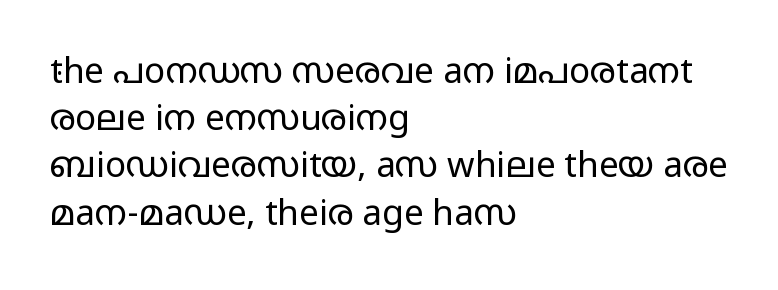
The image shows 35 px regular-weight, wide sans-serif type, upright; set left-aligned, normal line spacing (1.35x), normal letter spacing, not underlined; low stroke contrast and a medium x-height.
